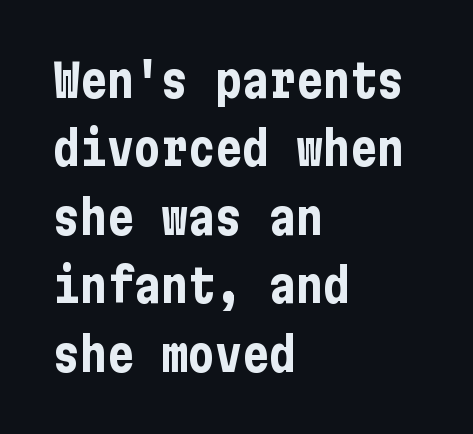
{"serif": "no", "italic": "no", "bold": "yes", "weight": "bold", "width": "condensed", "stroke_contrast": "low", "x_height": "medium", "underline": "no", "align": "left", "line_spacing": "normal", "line_spacing_ratio": 1.52, "letter_spacing": "normal", "letter_spacing_em": 0.0, "glyph_px": 45}
